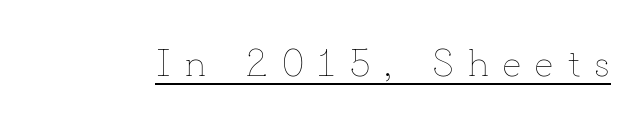
Q: Is the text bold? A: No.
Q: Is the text italic (slanted)? A: No, it is upright.
Q: Is the text underlined? A: Yes.
Q: Is the spacing between letters normal or unusually wide? A: Unusually wide.
Q: Width (condensed, normal, or wide)? A: Normal.
Q: Stroke contrast? A: Low.
Q: x-height? A: Small.
Q: Monospaced? A: No.
